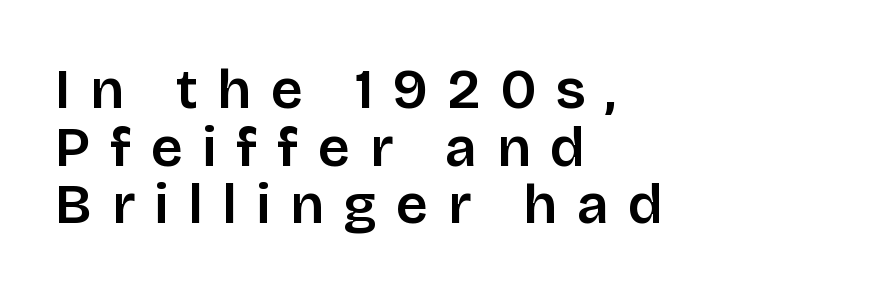
{"serif": "no", "italic": "no", "bold": "semi", "weight": "semibold", "width": "normal", "stroke_contrast": "low", "x_height": "large", "monospaced": "no", "underline": "no", "align": "left", "line_spacing": "tight", "line_spacing_ratio": 1.03, "letter_spacing": "wide", "letter_spacing_em": 0.35, "glyph_px": 56}
